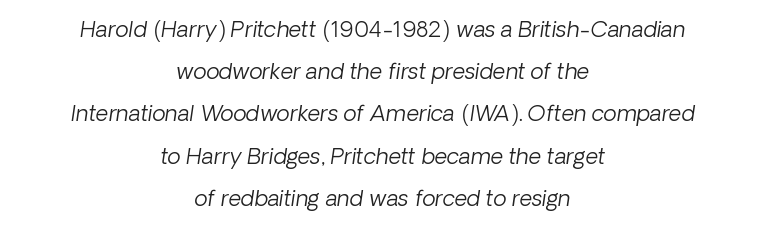
The typesetting does not lean heavy: it is not bold. The letters sit at their default tracking, neither squeezed nor spread. Summary of vertical rhythm: relaxed, with wide interline spacing. Type without underlining. This sample is center-justified, so both line endings float freely.
